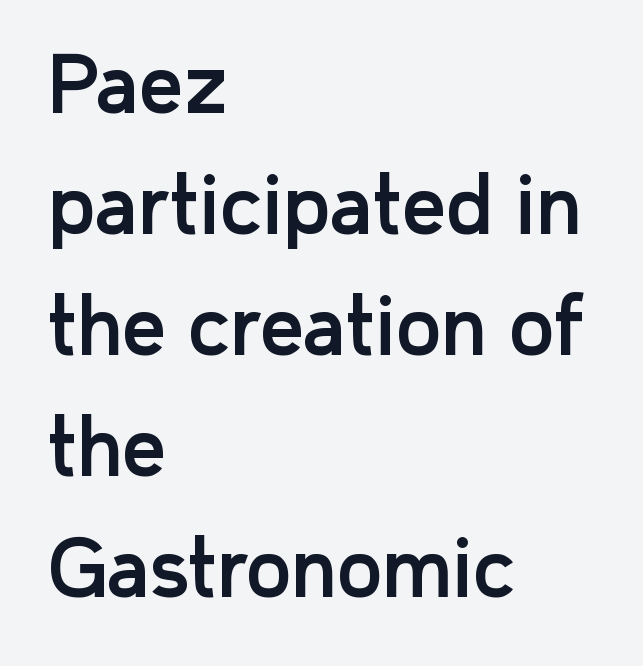
The image shows 77 px sans-serif type, upright; set left-aligned, normal line spacing (1.57x), normal letter spacing, not underlined; low stroke contrast and a medium x-height.
